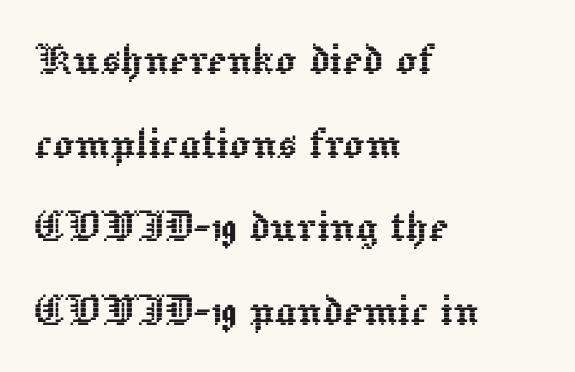
The image shows 53 px text type, upright; set left-aligned, normal line spacing (1.58x), normal letter spacing, not underlined; a medium x-height.
